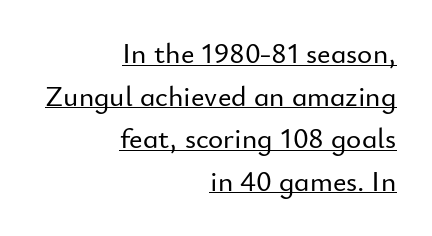
Q: Is the text italic (slanted)? A: No, it is upright.
Q: Is the typeface a serif or a sans-serif typeface? A: Sans-serif.
Q: Is the text underlined? A: Yes.
Q: How is the paragraph aligned? A: Right-aligned.
Q: Is the spacing between letters normal or unusually wide? A: Normal.
Q: Is the spacing between lines tight, normal or loose? A: Normal.
Q: Width (condensed, normal, or wide)? A: Normal.
Q: Stroke contrast? A: Low.
Q: x-height? A: Small.
Q: Monospaced? A: No.
